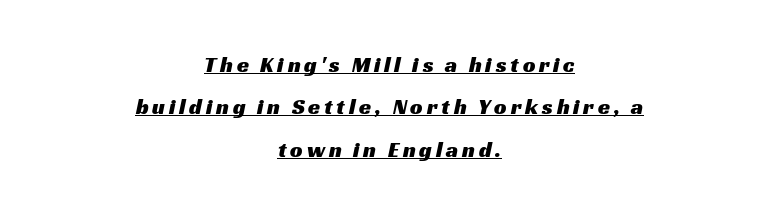
Q: Is the text underlined? A: Yes.
Q: How is the paragraph aligned? A: Centered.
Q: Is the spacing between lines tight, normal or loose? A: Loose.
